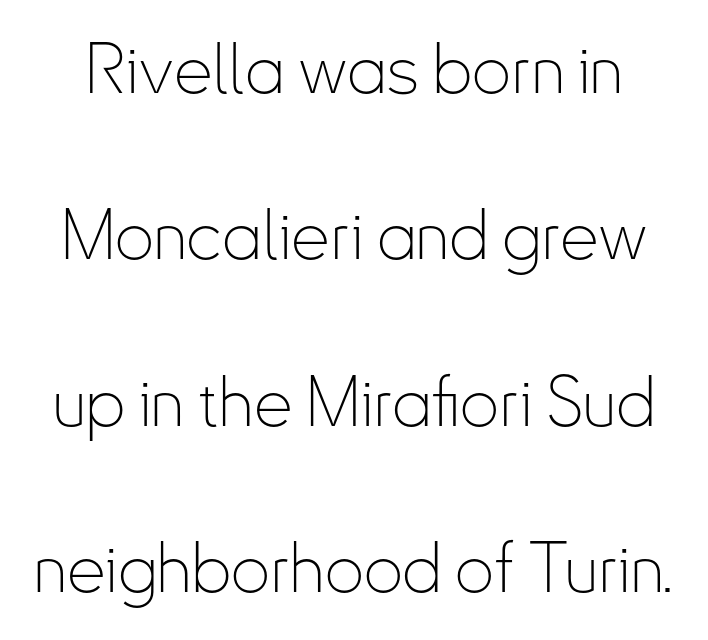
{"serif": "no", "italic": "no", "bold": "no", "weight": "thin", "width": "condensed", "stroke_contrast": "low", "x_height": "small", "monospaced": "no", "underline": "no", "line_spacing": "loose", "line_spacing_ratio": 2.41, "letter_spacing": "normal", "letter_spacing_em": 0.0, "glyph_px": 69}
